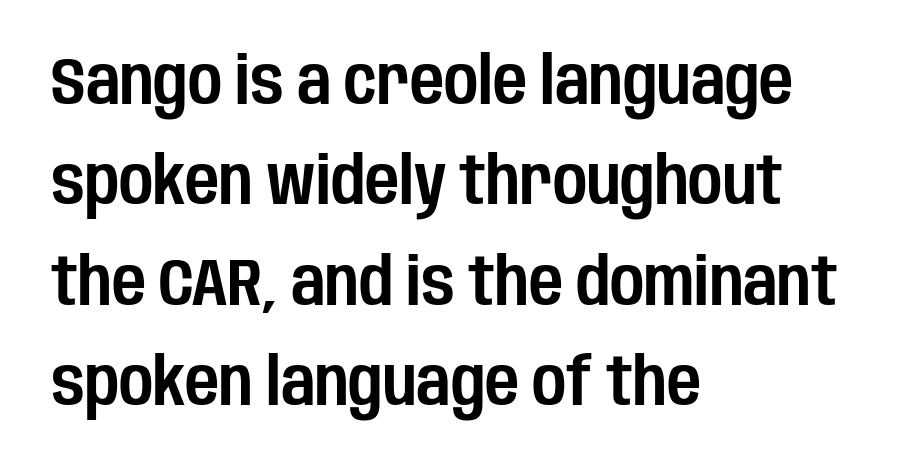
The words here are not underlined. Glyph-to-glyph distance matches everyday printed text. The rendering uses natural spacing where letterforms have individual widths. Regarding leading, the lines here are spaced in the standard way.
